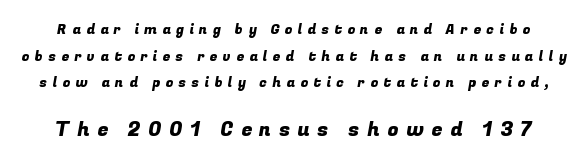
Q: Is the text underlined? A: No.
Q: Is the spacing between letters normal or unusually wide? A: Unusually wide.
Q: Is the spacing between lines tight, normal or loose? A: Loose.
Q: Which block of text is set in a larger size, the first (top) or the second (bottom)? A: The second (bottom) one.
